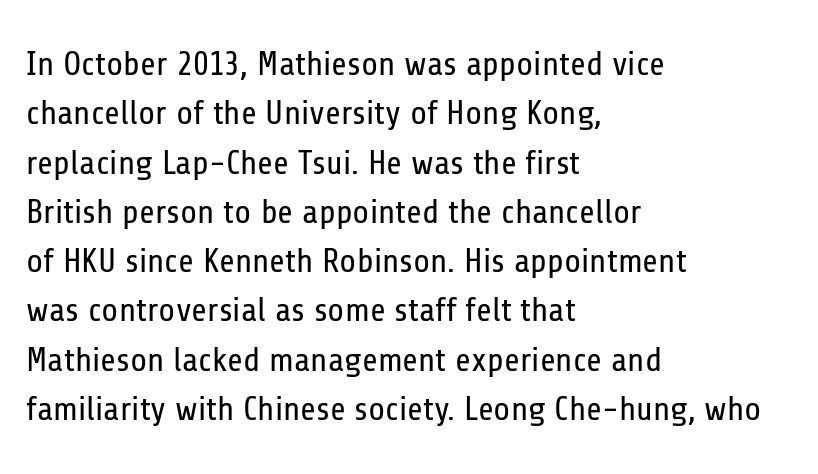
The image shows 34 px regular-weight, condensed sans-serif type, upright; set left-aligned, normal line spacing (1.45x), normal letter spacing, not underlined; low stroke contrast and a medium x-height.
